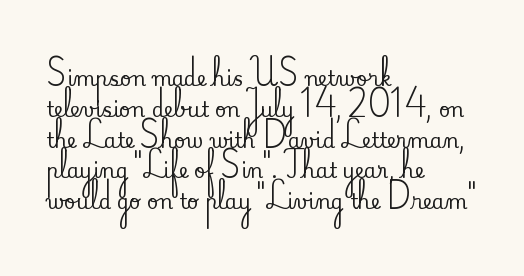
Q: Is the text italic (slanted)? A: No, it is upright.
Q: Is the text underlined? A: No.
Q: How is the paragraph aligned? A: Left-aligned.
Q: Is the spacing between letters normal or unusually wide? A: Normal.
Q: Is the spacing between lines tight, normal or loose? A: Normal.
